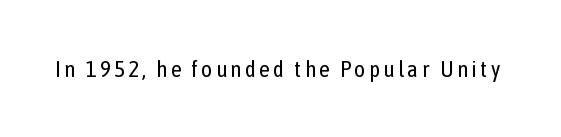
{"italic": "no", "bold": "no", "underline": "no", "glyph_px": 23}
